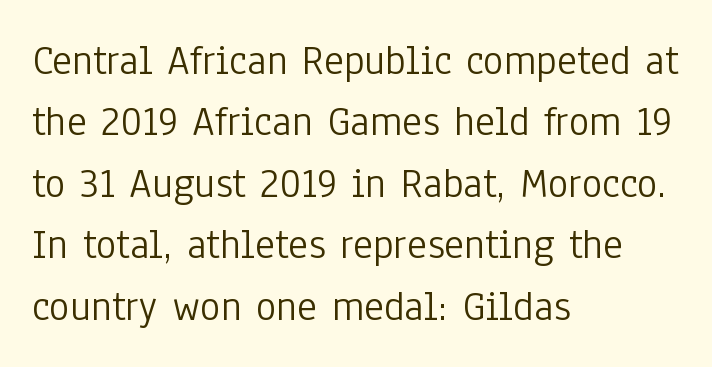
The type sits square on the baseline with zero lean. Interline gaps are of average width in this sample. Heft: none added — not bold. No word sits above an underline.
